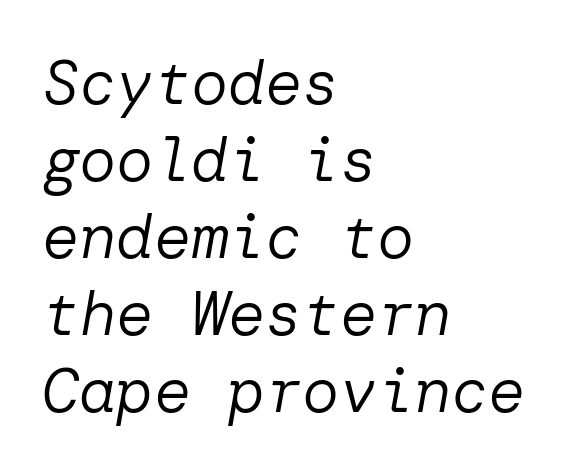
Line beginnings align vertically; line endings do not. Is this a heavy cut? Hardly; it is regular or lighter. Compared with typical body copy, the letter spacing here is the same. The face used here has a pronounced slope to its letters.
